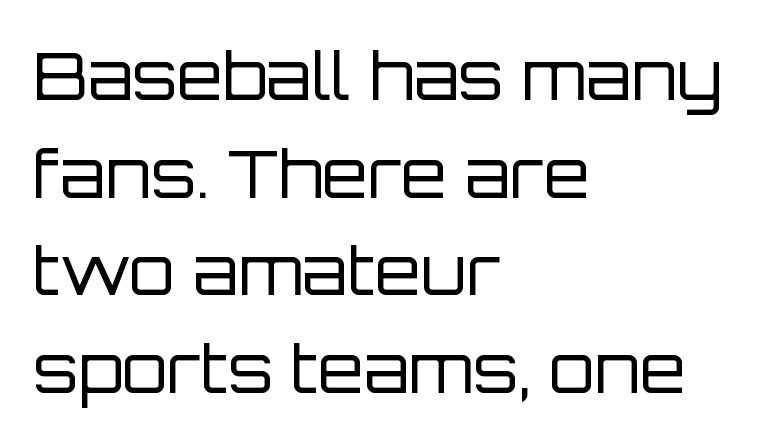
Q: Is the text bold? A: No.
Q: Is the text italic (slanted)? A: No, it is upright.
Q: Is the typeface a serif or a sans-serif typeface? A: Sans-serif.
Q: Is the text underlined? A: No.
Q: How is the paragraph aligned? A: Left-aligned.
Q: Is the spacing between letters normal or unusually wide? A: Normal.
Q: Is the spacing between lines tight, normal or loose? A: Normal.
Q: Width (condensed, normal, or wide)? A: Normal.
Q: Stroke contrast? A: Low.
Q: x-height? A: Large.
Q: Monospaced? A: No.
